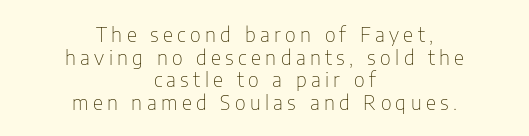
The image shows 20 px text type, upright; set centered, tight line spacing (1.13x), unusually wide letter spacing (+0.22 em), not underlined.
